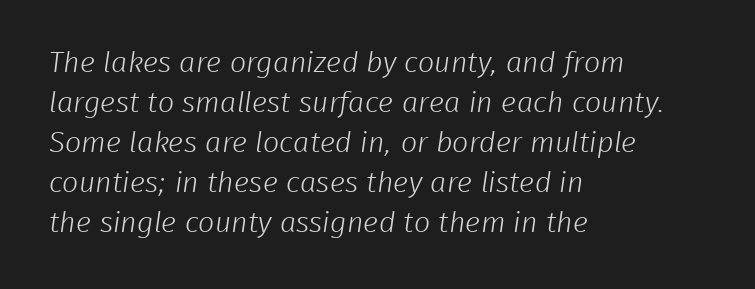
Each letter keeps its own natural width here, so spacing adapts to shape. Words appear dense and cohesive because spacing is normal. Notice how descenders clear the ascenders below comfortably — that's standard leading. The cut favours lightness, reaching ordinary text weight at its darkest. The string is rendered with underlining switched off. The font family rendered here belongs to the sans-serif group.
